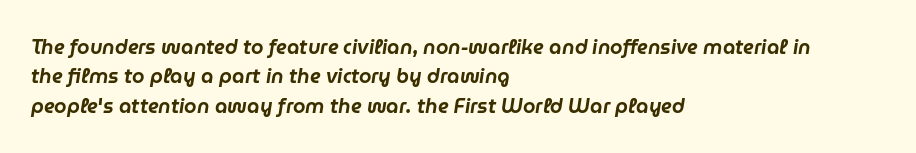
This sample uses plain, unmodified letter spacing. Rendered with sloped, italic letterforms. Notice how descenders clear the ascenders below comfortably — that's standard leading. One-word summary of the alignment: left. Honestly, there is no underline to notice here at all.
